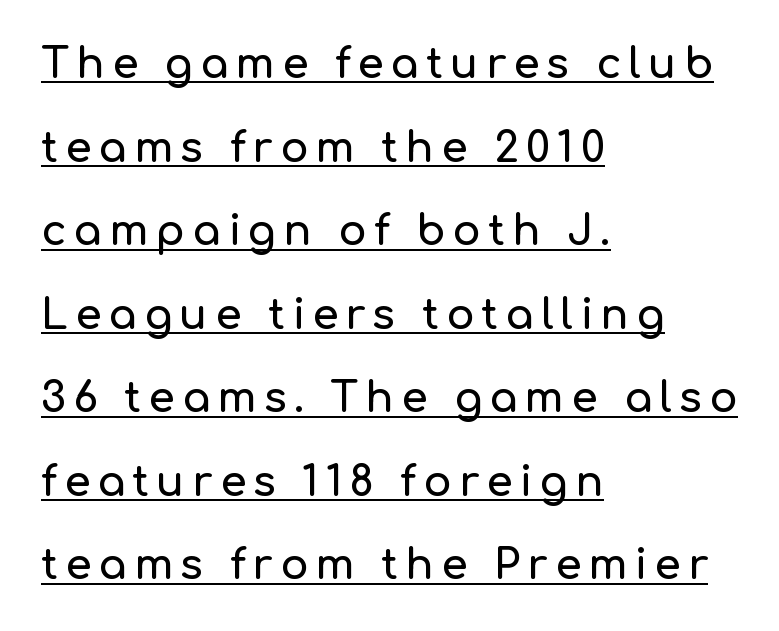
The image shows 42 px sans-serif type, upright; set left-aligned, loose line spacing (1.99x), underlined; low stroke contrast and a medium x-height.
